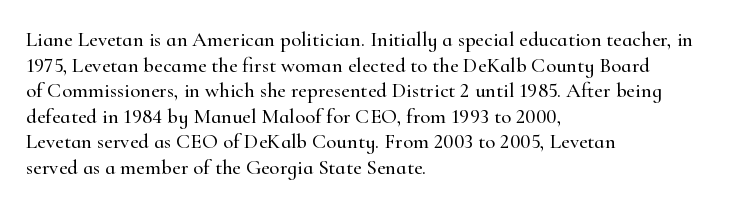
Q: Is the text italic (slanted)? A: No, it is upright.
Q: Is the text underlined? A: No.
Q: How is the paragraph aligned? A: Left-aligned.
Q: Is the spacing between letters normal or unusually wide? A: Normal.
